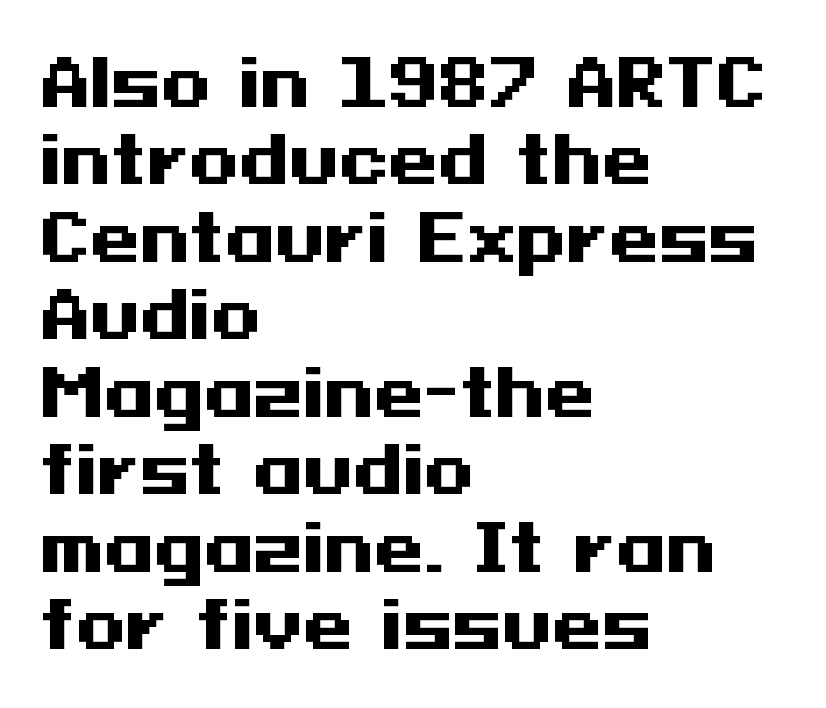
Q: Is the text bold? A: Yes.
Q: Is the text italic (slanted)? A: No, it is upright.
Q: Is the typeface a serif or a sans-serif typeface? A: Sans-serif.
Q: Is the text underlined? A: No.
Q: How is the paragraph aligned? A: Left-aligned.
Q: Is the spacing between letters normal or unusually wide? A: Normal.
Q: Width (condensed, normal, or wide)? A: Wide.
Q: Stroke contrast? A: Medium.
Q: x-height? A: Medium.
